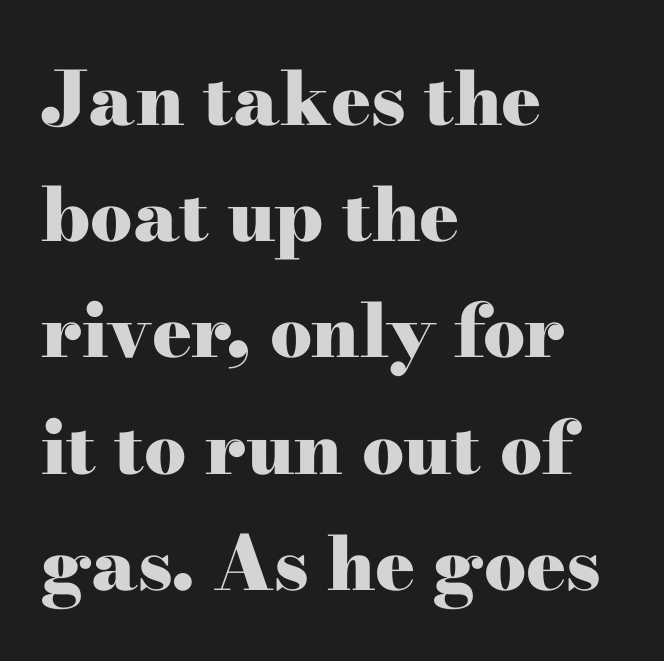
The image shows 74 px heavy, wide serif type, upright; set left-aligned, normal line spacing (1.57x), normal letter spacing, not underlined; high stroke contrast and a small x-height.
